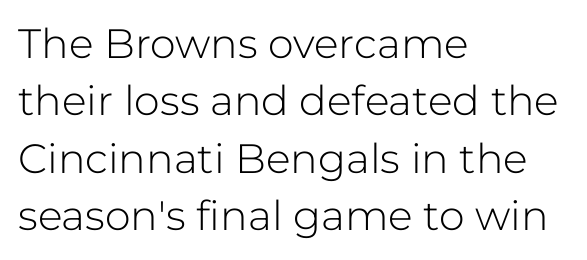
The letterforms sit at book weight or below. Inter-character spacing is left at the font's built-in metrics. This is the regular roman posture of the typeface. This is sans-serif lettering, the kind often seen on screens and signage. Descenders are the only things crossing below the line.
